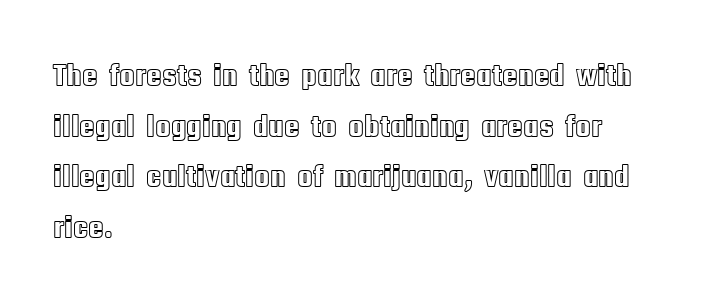
The image shows 32 px condensed type, upright; set left-aligned, normal line spacing (1.58x), normal letter spacing, not underlined; a large x-height.
